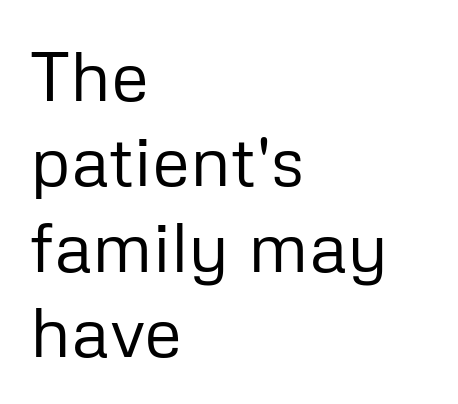
{"serif": "no", "italic": "no", "bold": "no", "weight": "regular", "width": "normal", "stroke_contrast": "low", "x_height": "medium", "monospaced": "no", "underline": "no", "align": "left", "line_spacing_ratio": 1.22, "letter_spacing": "normal", "letter_spacing_em": 0.0, "glyph_px": 70}
